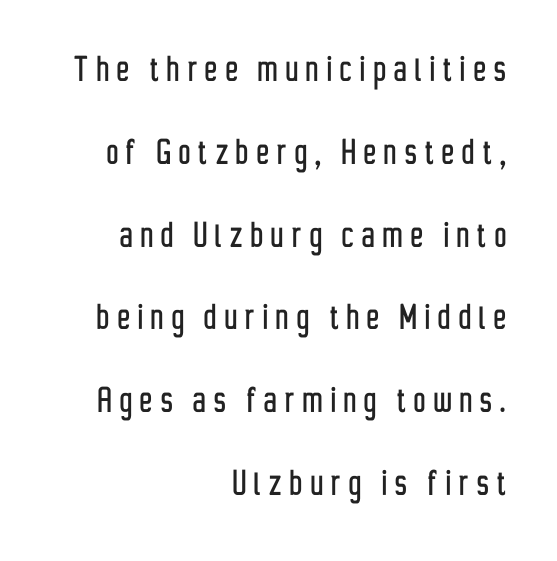
Q: Is the text italic (slanted)? A: No, it is upright.
Q: Is the typeface a serif or a sans-serif typeface? A: Sans-serif.
Q: Is the text underlined? A: No.
Q: How is the paragraph aligned? A: Right-aligned.
Q: Is the spacing between letters normal or unusually wide? A: Unusually wide.
Q: Is the spacing between lines tight, normal or loose? A: Loose.
Q: Width (condensed, normal, or wide)? A: Condensed.
Q: Stroke contrast? A: Low.
Q: x-height? A: Medium.
Q: Monospaced? A: No.
